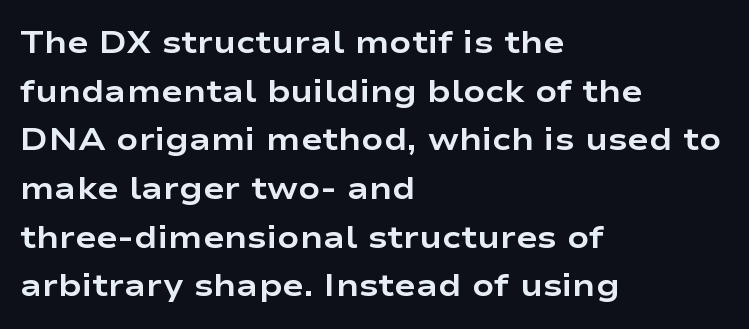
{"serif": "no", "italic": "no", "bold": "yes", "weight": "bold", "width": "wide", "stroke_contrast": "low", "x_height": "medium", "monospaced": "no", "underline": "no", "align": "left", "line_spacing": "normal", "line_spacing_ratio": 1.52, "letter_spacing": "normal", "letter_spacing_em": 0.0, "glyph_px": 32}
